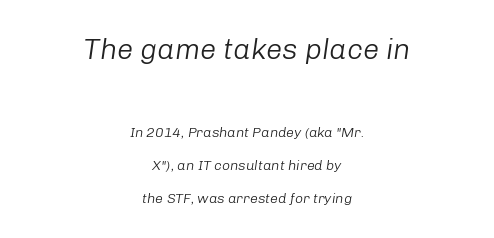
The image shows 29 px light type, italic (leaning right); set centered, loose line spacing (2.36x), normal letter spacing, not underlined; the first (top) block is 2.07x larger; low stroke contrast and a medium x-height.
